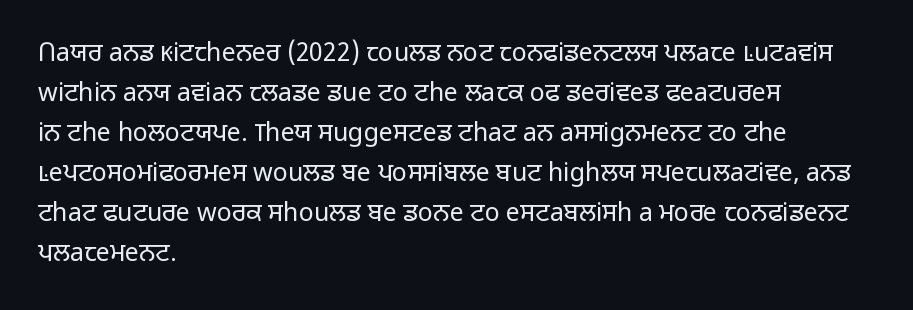
The image shows 25 px text type, upright; set left-aligned, normal line spacing (1.6x), normal letter spacing, not underlined.
